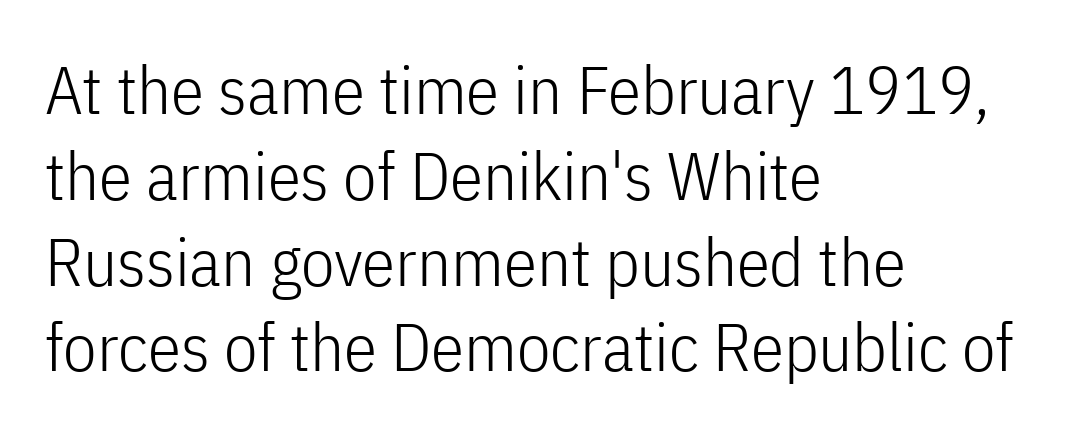
The image shows 67 px light, condensed sans-serif type, upright; set left-aligned, normal line spacing (1.28x), normal letter spacing, not underlined; low stroke contrast and a medium x-height.
